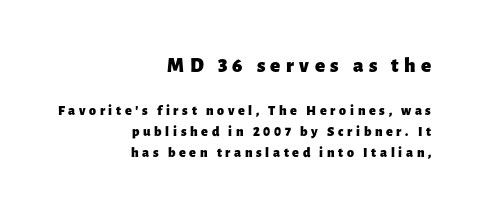
The image shows 21 px bold type, upright; set right-aligned, normal line spacing (1.5x), unusually wide letter spacing (+0.26 em), not underlined; the first (top) block is 1.5x larger.
